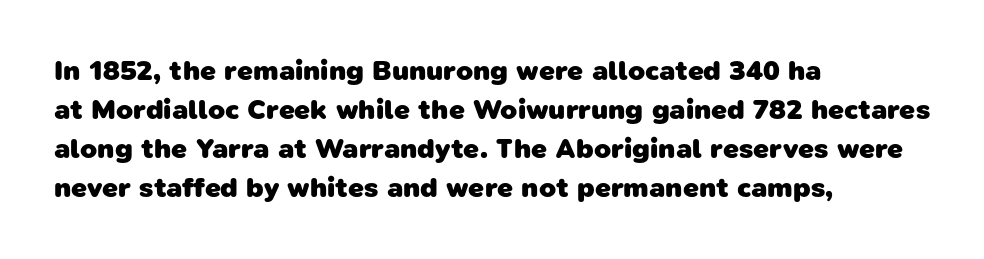
Underlining? Definitely not there. Spacing verdict: proportional, widths tailored to each character. The type is set solid horizontally, with unmodified tracking. The passage shown is typeset with a sans-serif family. These lines are set flush left with a ragged right edge.
